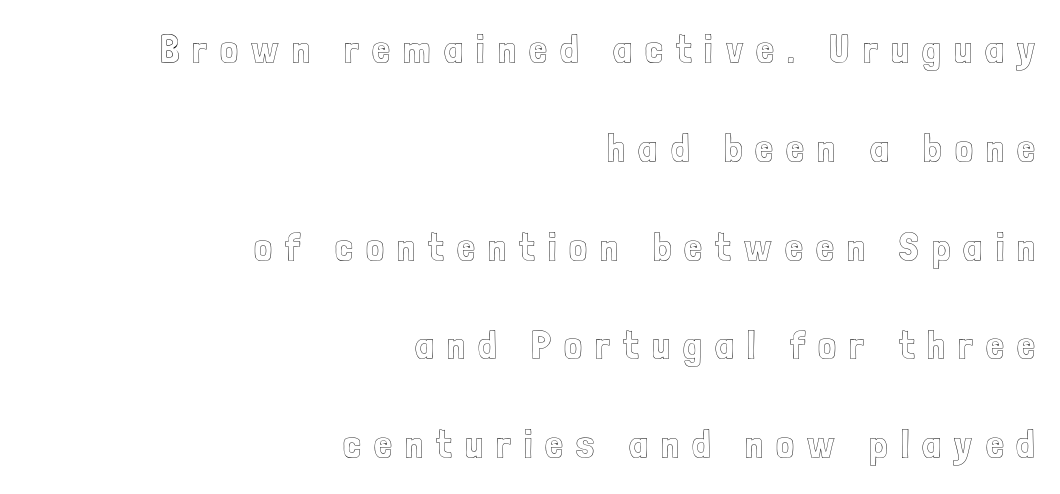
{"italic": "no", "width": "condensed", "x_height": "medium", "monospaced": "no", "underline": "no", "align": "right", "line_spacing": "loose", "line_spacing_ratio": 2.47, "letter_spacing": "wide", "letter_spacing_em": 0.33, "glyph_px": 40}
